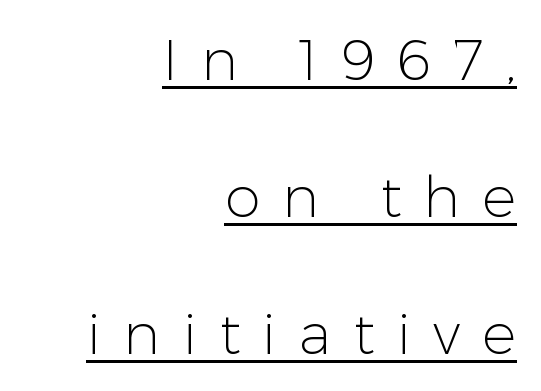
The image shows 57 px light sans-serif type, upright; set right-aligned, loose line spacing (2.4x), unusually wide letter spacing (+0.39 em), underlined; low stroke contrast and a medium x-height.
